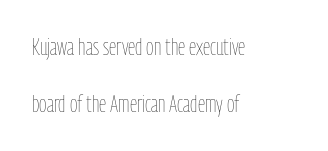
{"italic": "no", "bold": "no", "underline": "no", "align": "left", "line_spacing": "loose", "line_spacing_ratio": 2.49, "letter_spacing": "normal", "letter_spacing_em": 0.0, "glyph_px": 23}
